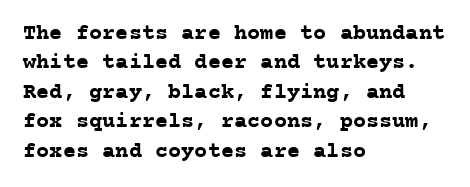
The vertical gap from one line to the next is medium. The rendering uses a bold face; every stroke is thick and dark. When letters stand straight like this, we call the style roman or upright. A typesetter would call this zero additional tracking.
